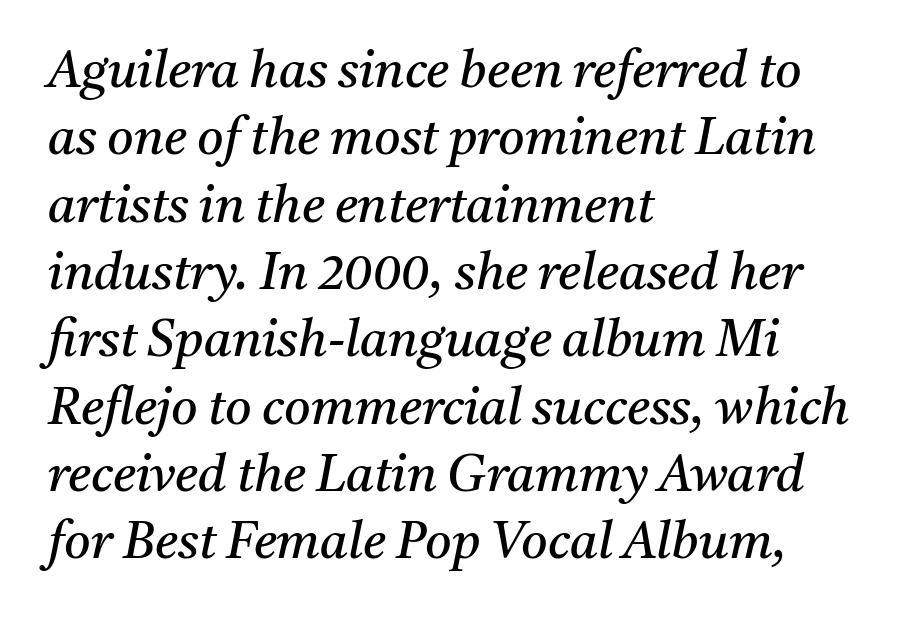
{"serif": "yes", "italic": "yes", "lean": "right", "slant_degrees": 11, "bold": "no", "weight": "regular", "width": "normal", "stroke_contrast": "medium", "x_height": "medium", "monospaced": "no", "underline": "no", "align": "left", "line_spacing": "normal", "line_spacing_ratio": 1.32, "letter_spacing": "normal", "letter_spacing_em": 0.0, "glyph_px": 51}
